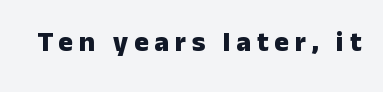
This is the regular roman posture of the typeface. The rendering uses natural spacing where letterforms have individual widths. This rendering features lettering with no underline. The letters carry no serifs — their stems end cleanly without finishing strokes.
